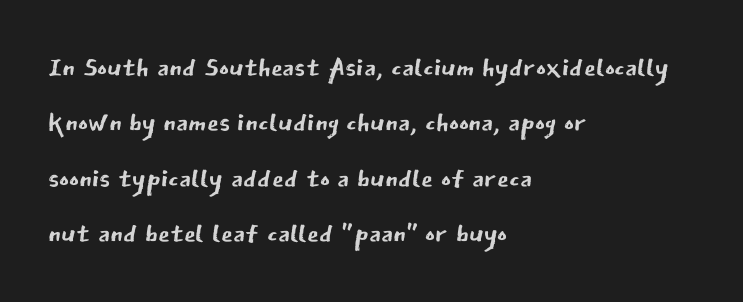
Q: Is the text bold? A: No.
Q: Is the text italic (slanted)? A: No, it is upright.
Q: Is the typeface a serif or a sans-serif typeface? A: Sans-serif.
Q: Is the text underlined? A: No.
Q: How is the paragraph aligned? A: Left-aligned.
Q: Is the spacing between letters normal or unusually wide? A: Normal.
Q: Is the spacing between lines tight, normal or loose? A: Normal.
Q: Width (condensed, normal, or wide)? A: Normal.
Q: Stroke contrast? A: Low.
Q: x-height? A: Medium.
Q: Monospaced? A: No.
